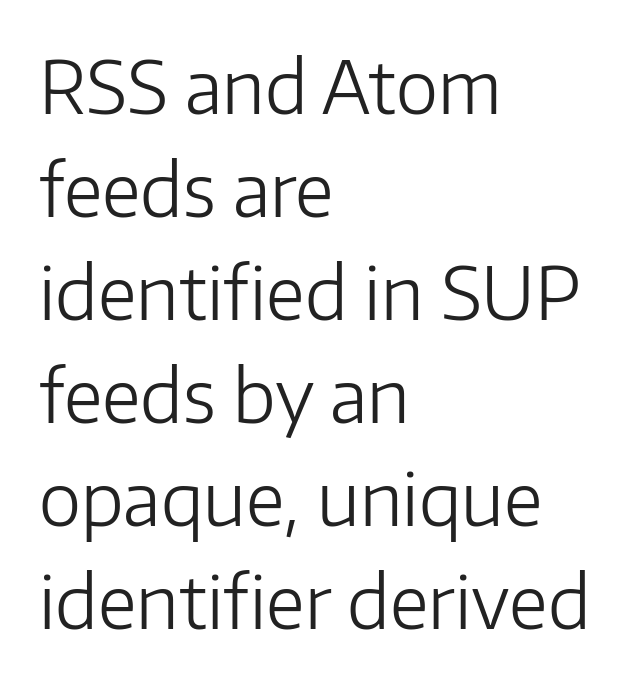
The face looks like a standard text weight, possibly lighter. Interline gaps are of average width in this sample. The baseline area is clear. Rendered with straight, roman letterforms. Is this a fixed-width face? No — the glyphs have proportional, varying widths.
